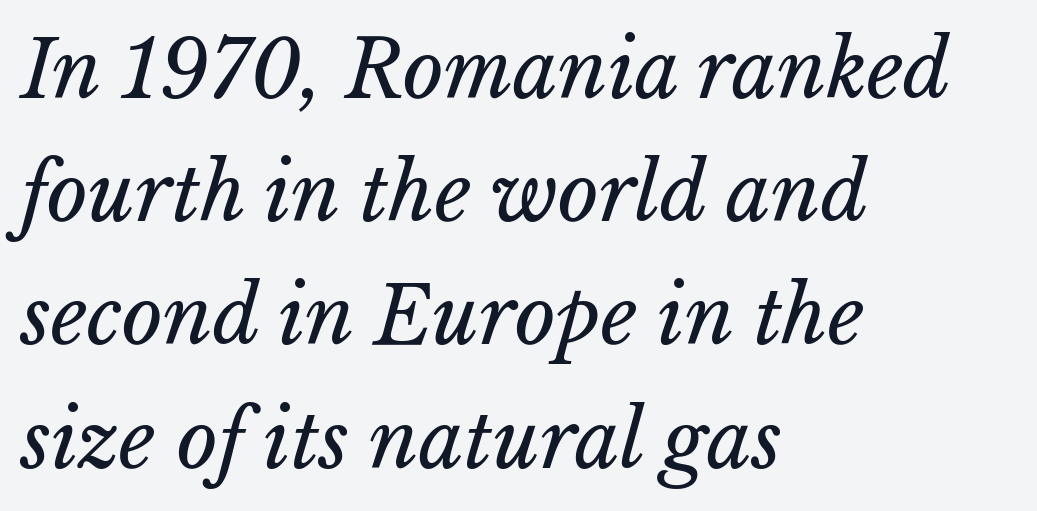
Q: Is the text bold? A: No.
Q: Is the text italic (slanted)? A: Yes, it leans right by about 15 degrees.
Q: Is the text underlined? A: No.
Q: How is the paragraph aligned? A: Left-aligned.
Q: Is the spacing between letters normal or unusually wide? A: Normal.
Q: Is the spacing between lines tight, normal or loose? A: Normal.
Q: Width (condensed, normal, or wide)? A: Normal.
Q: Stroke contrast? A: Low.
Q: x-height? A: Medium.
Q: Monospaced? A: No.
